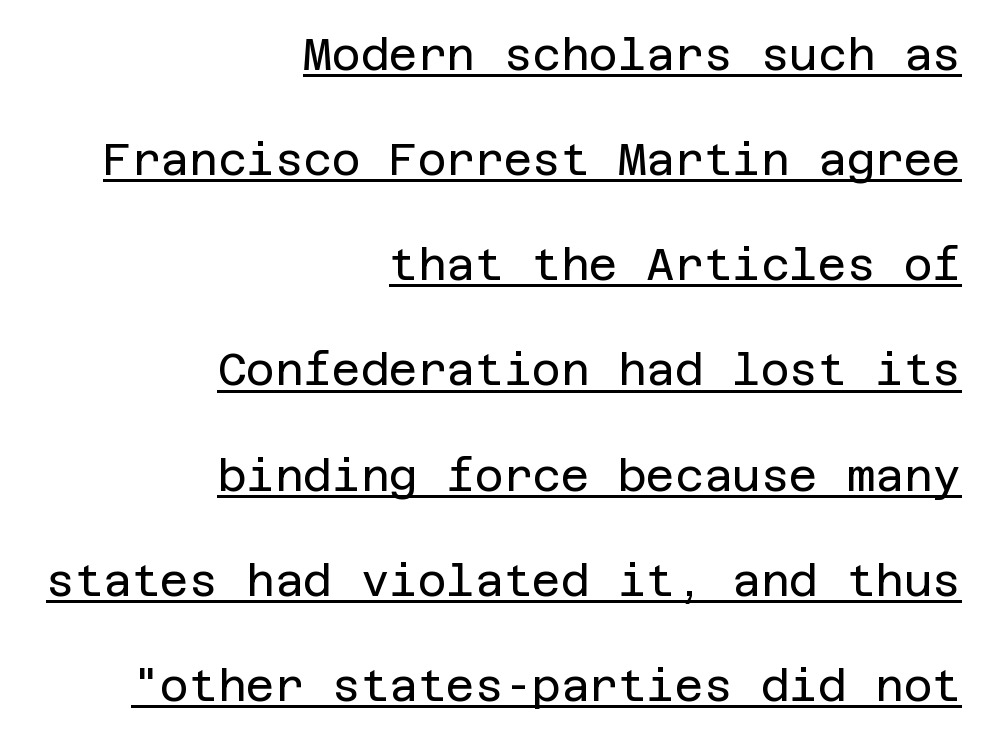
The image shows 44 px regular-weight sans-serif type, upright; set right-aligned, loose line spacing (2.39x), normal letter spacing, underlined; low stroke contrast and a large x-height.
